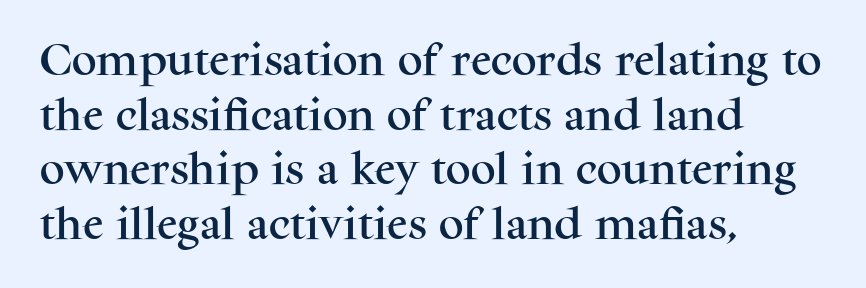
The image shows 35 px serif type, upright; set left-aligned, normal line spacing (1.56x), normal letter spacing, not underlined; medium stroke contrast and a medium x-height.
